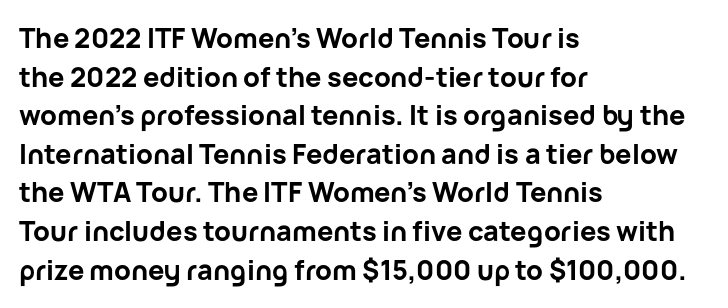
{"italic": "no", "bold": "yes", "underline": "no", "align": "left", "line_spacing": "normal", "line_spacing_ratio": 1.43, "letter_spacing": "normal", "letter_spacing_em": 0.0, "glyph_px": 27}
